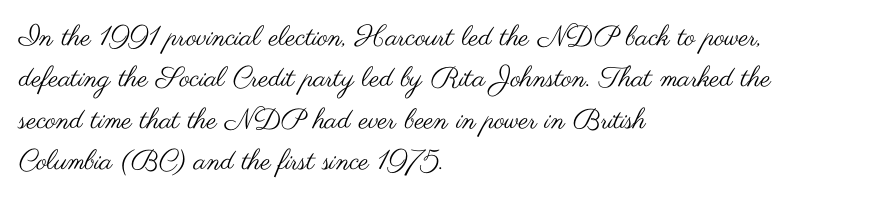
Check where the strokes stop: nothing finishes them off — pure sans. Bold? No — there's no thickening of the strokes. The leading is moderate, giving the passage an even texture. Line starts are locked; line ends wander.
